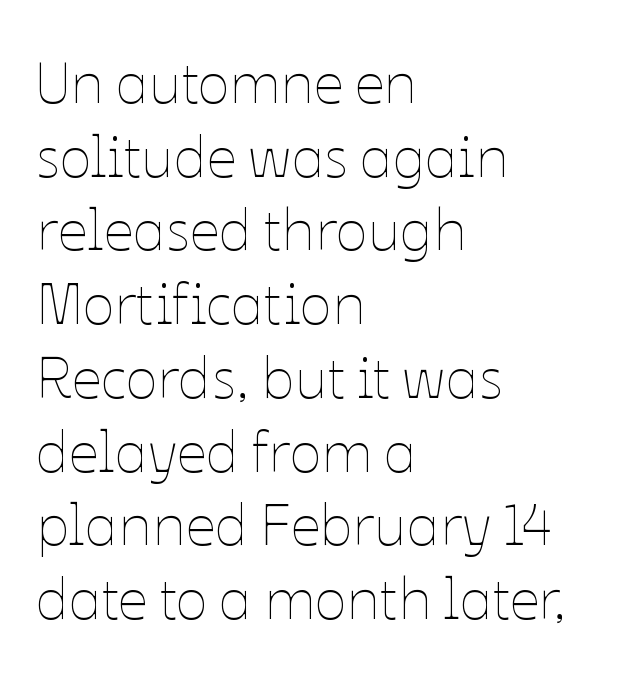
{"italic": "no", "bold": "no", "weight": "thin", "width": "normal", "stroke_contrast": "low", "x_height": "medium", "monospaced": "no", "underline": "no", "align": "left", "line_spacing": "normal", "line_spacing_ratio": 1.25, "letter_spacing": "normal", "letter_spacing_em": 0.0, "glyph_px": 59}
